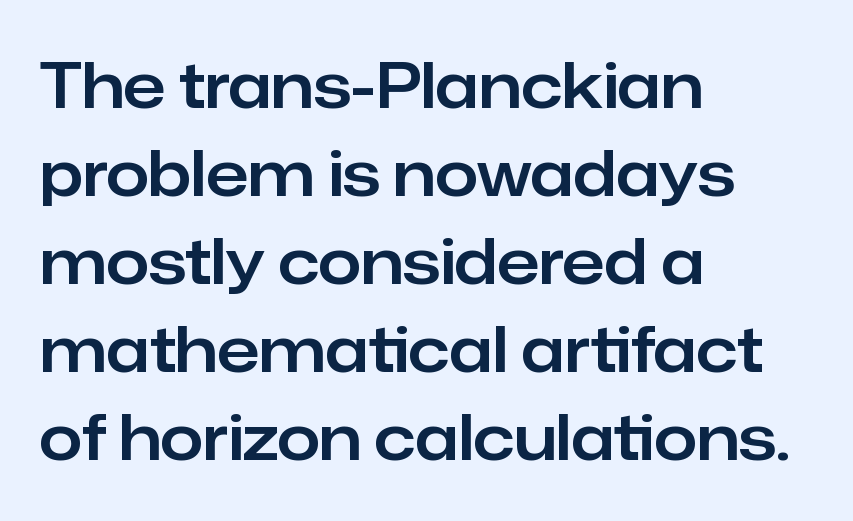
The rendering shows plain stroke endings on the letterforms — a sans-serif design. The line texture is even and compact thanks to regular tracking. You could not count columns in this text — the font is proportionally spaced. Underline: absent. Every row of glyphs begins at an identical x-position on the left. This block has exactly the height ordinary leading produces.
